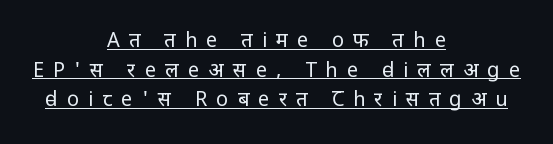
The image shows 20 px text type, upright; set centered, normal line spacing (1.48x), unusually wide letter spacing (+0.46 em), underlined.
